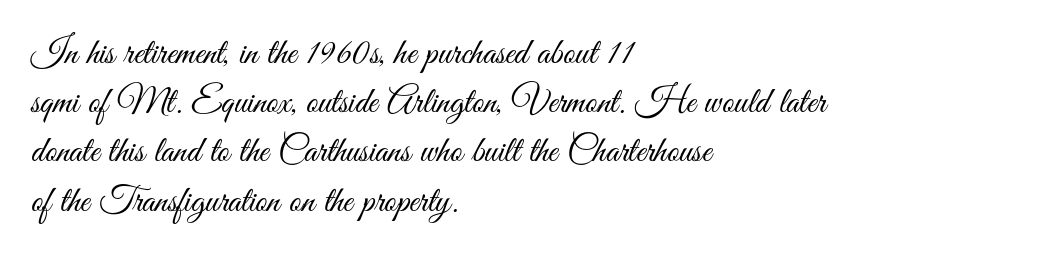
Q: Is the text bold? A: No.
Q: Is the text italic (slanted)? A: Yes.
Q: Is the typeface a serif or a sans-serif typeface? A: Sans-serif.
Q: Is the text underlined? A: No.
Q: How is the paragraph aligned? A: Left-aligned.
Q: Is the spacing between letters normal or unusually wide? A: Normal.
Q: Is the spacing between lines tight, normal or loose? A: Normal.
Q: Width (condensed, normal, or wide)? A: Condensed.
Q: Stroke contrast? A: Medium.
Q: x-height? A: Small.
Q: Monospaced? A: No.
